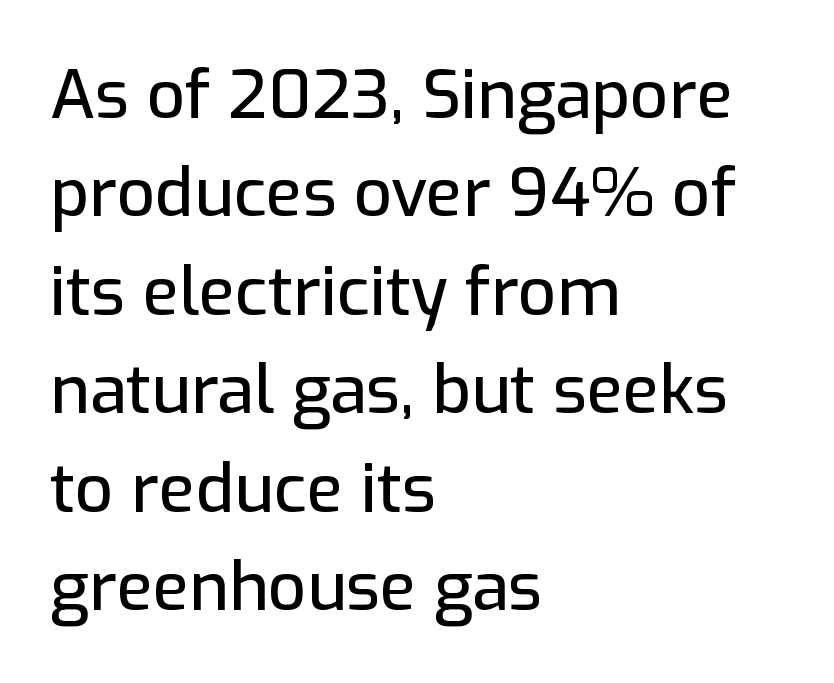
The lettering stays uniformly vertical, giving the passage a roman look. No extra tracking has been applied to these lines. The paragraph shown leans on its left margin. The passage shown is typeset with a sans-serif family. The designer left line spacing at the default.
